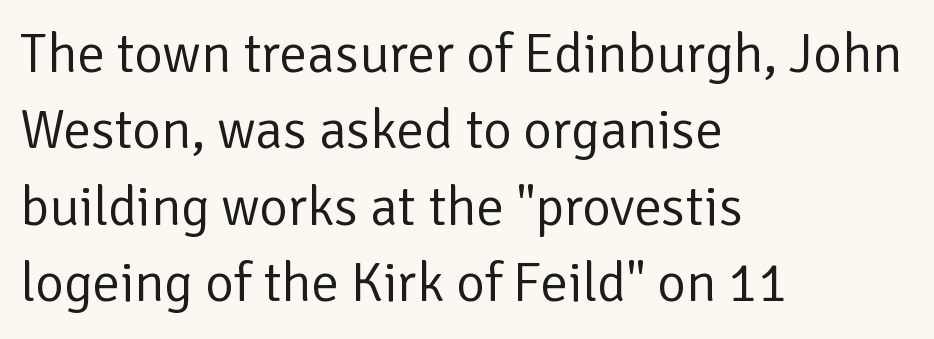
{"serif": "no", "italic": "no", "bold": "no", "weight": "regular", "width": "normal", "stroke_contrast": "low", "x_height": "medium", "monospaced": "no", "underline": "no", "align": "left", "line_spacing": "normal", "line_spacing_ratio": 1.39, "letter_spacing": "normal", "letter_spacing_em": 0.0, "glyph_px": 55}
